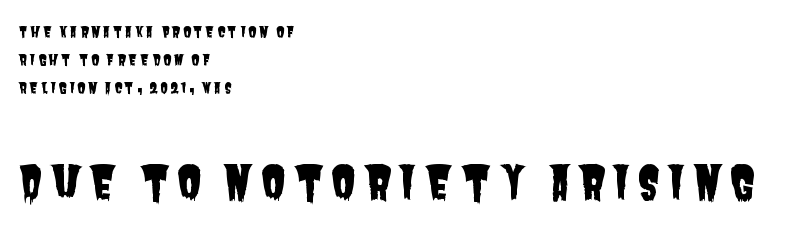
{"serif": "no", "width": "condensed", "stroke_contrast": "low", "x_height": "large", "monospaced": "no", "underline": "no", "align": "left", "line_spacing_ratio": 1.87, "larger_block": "second", "size_ratio": 3.07, "glyph_px": 46}
